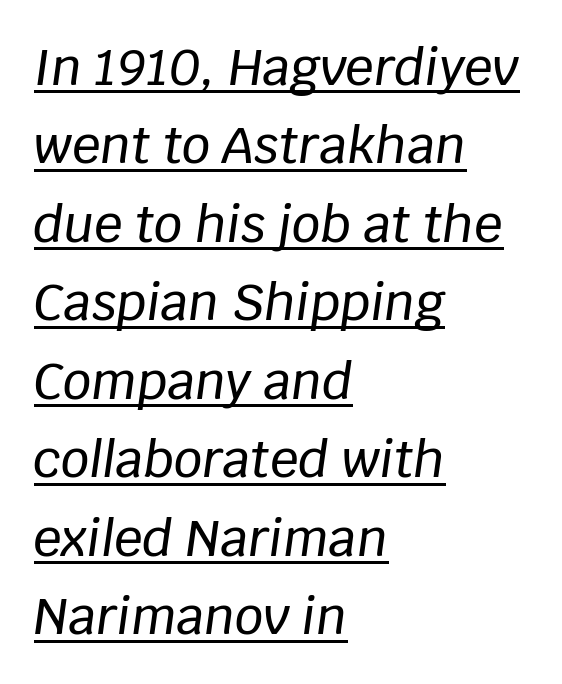
Nobody touched the tracking dial on this one. Horizontal bands of white between lines are of average thickness. These characters rest on top of a visible drawn line. The rendering uses natural spacing where letterforms have individual widths. Quick note: italic.
